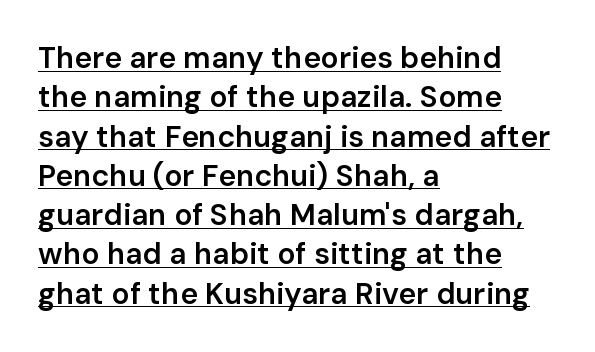
Q: Is the text bold? A: Semi-bold.
Q: Is the text italic (slanted)? A: No, it is upright.
Q: Is the typeface a serif or a sans-serif typeface? A: Sans-serif.
Q: Is the text underlined? A: Yes.
Q: How is the paragraph aligned? A: Left-aligned.
Q: Is the spacing between letters normal or unusually wide? A: Normal.
Q: Is the spacing between lines tight, normal or loose? A: Normal.
Q: Width (condensed, normal, or wide)? A: Normal.
Q: Stroke contrast? A: Low.
Q: x-height? A: Medium.
Q: Monospaced? A: No.
